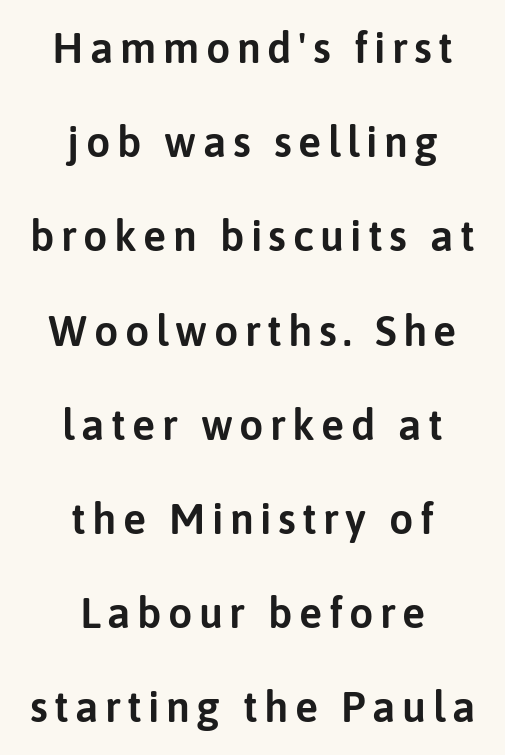
Q: Is the text italic (slanted)? A: No, it is upright.
Q: Is the typeface a serif or a sans-serif typeface? A: Sans-serif.
Q: Is the text underlined? A: No.
Q: How is the paragraph aligned? A: Centered.
Q: Is the spacing between lines tight, normal or loose? A: Loose.
Q: Width (condensed, normal, or wide)? A: Normal.
Q: Stroke contrast? A: Low.
Q: x-height? A: Medium.
Q: Monospaced? A: No.
